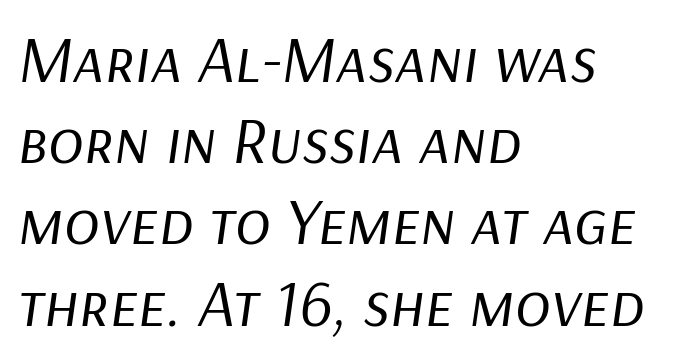
The image shows 66 px regular-weight type, italic (leaning right); set left-aligned, line spacing 1.23x, normal letter spacing, not underlined; low stroke contrast and a medium x-height.
